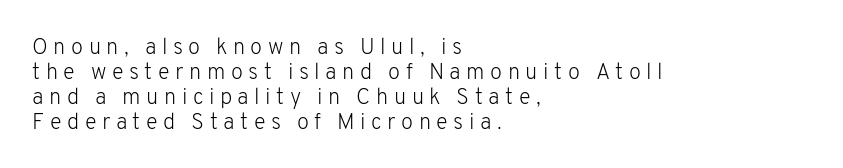
{"italic": "no", "bold": "no", "underline": "no", "align": "left", "line_spacing": "tight", "line_spacing_ratio": 1.13, "letter_spacing": "wide", "letter_spacing_em": 0.25, "glyph_px": 22}
